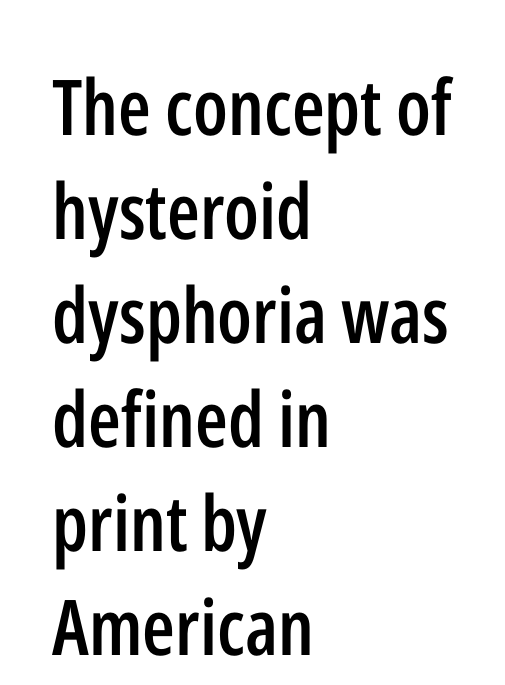
{"serif": "no", "italic": "no", "bold": "semi", "weight": "semibold", "width": "condensed", "stroke_contrast": "low", "x_height": "medium", "monospaced": "no", "underline": "no", "align": "left", "line_spacing": "normal", "line_spacing_ratio": 1.35, "letter_spacing": "normal", "letter_spacing_em": 0.0, "glyph_px": 77}
